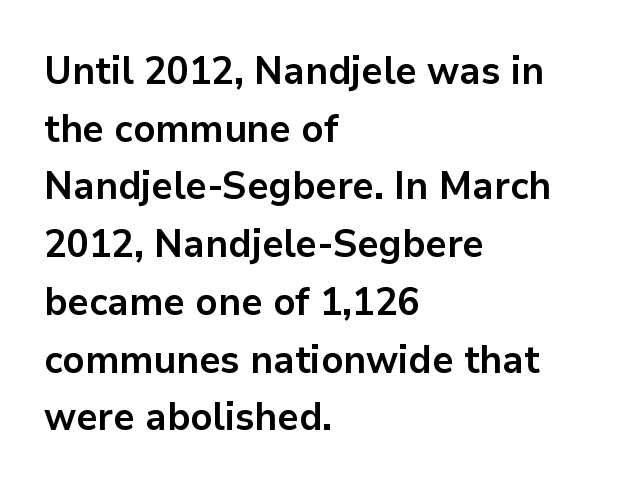
The rendering uses natural spacing where letterforms have individual widths. In terms of letterform style, serifs are entirely absent. Characters remain perfectly vertical along every line. The words here are not underlined. What stands out about the letter spacing? Nothing — it is the standard amount.
